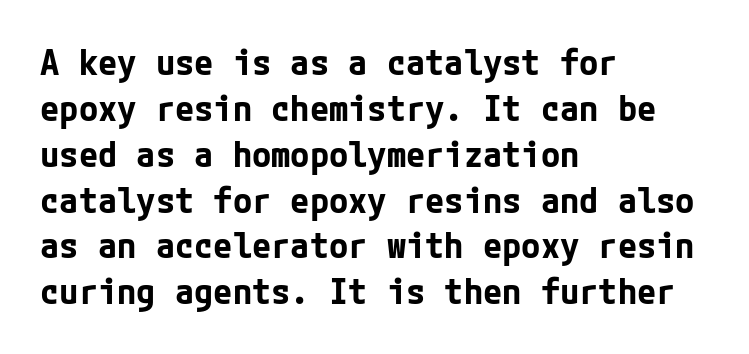
{"serif": "no", "italic": "no", "bold": "yes", "weight": "bold", "width": "normal", "stroke_contrast": "low", "x_height": "medium", "underline": "no", "align": "left", "line_spacing": "normal", "line_spacing_ratio": 1.31, "letter_spacing": "normal", "letter_spacing_em": 0.0, "glyph_px": 35}
